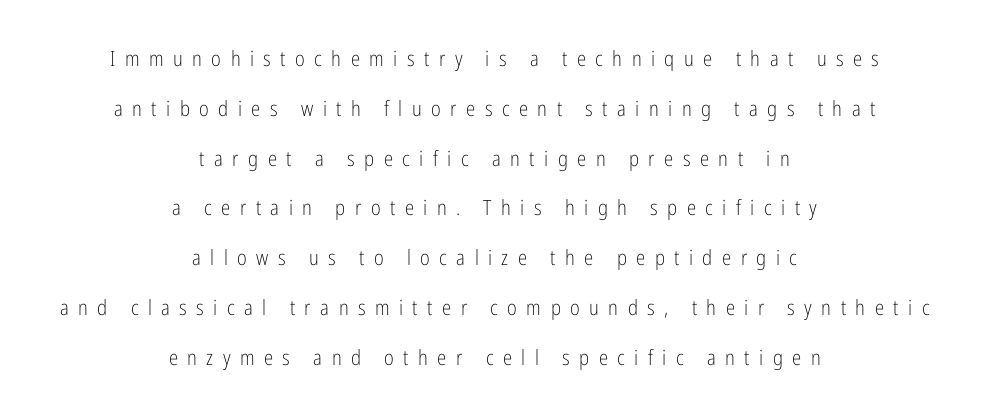
The image shows 21 px text type, upright; set centered, loose line spacing (2.37x), unusually wide letter spacing (+0.45 em), not underlined.
